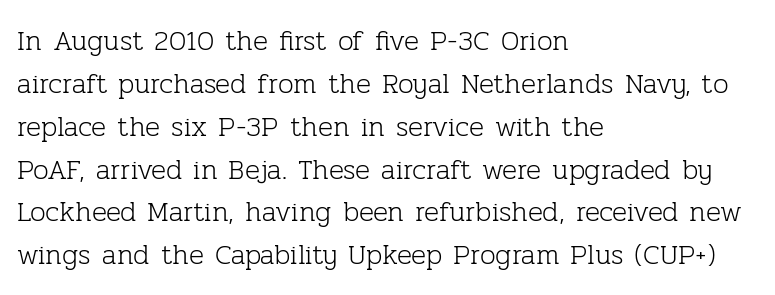
Q: Is the text bold? A: No.
Q: Is the text italic (slanted)? A: No, it is upright.
Q: Is the typeface a serif or a sans-serif typeface? A: Serif.
Q: Is the text underlined? A: No.
Q: How is the paragraph aligned? A: Left-aligned.
Q: Is the spacing between letters normal or unusually wide? A: Normal.
Q: Is the spacing between lines tight, normal or loose? A: Normal.
Q: Width (condensed, normal, or wide)? A: Normal.
Q: Stroke contrast? A: Low.
Q: x-height? A: Medium.
Q: Monospaced? A: No.
